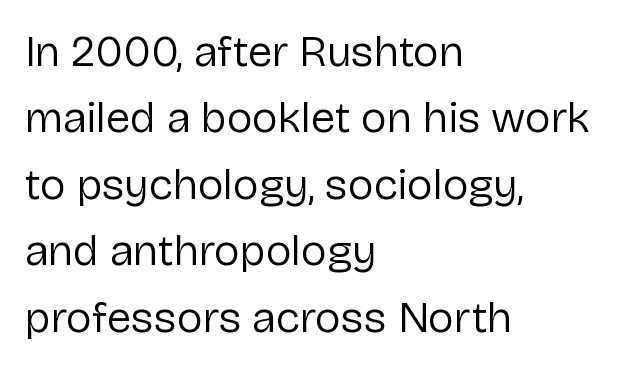
Q: Is the text bold? A: No.
Q: Is the text italic (slanted)? A: No, it is upright.
Q: Is the typeface a serif or a sans-serif typeface? A: Sans-serif.
Q: Is the text underlined? A: No.
Q: How is the paragraph aligned? A: Left-aligned.
Q: Is the spacing between letters normal or unusually wide? A: Normal.
Q: Is the spacing between lines tight, normal or loose? A: Normal.
Q: Width (condensed, normal, or wide)? A: Normal.
Q: Stroke contrast? A: Low.
Q: x-height? A: Medium.
Q: Monospaced? A: No.
